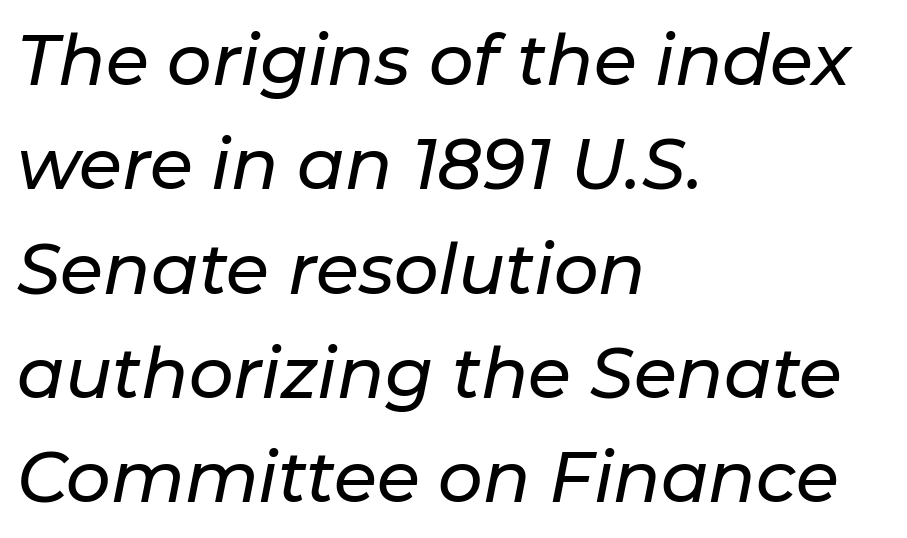
{"italic": "yes", "lean": "right", "slant_degrees": 11, "width": "normal", "stroke_contrast": "low", "x_height": "medium", "monospaced": "no", "underline": "no", "align": "left", "line_spacing": "normal", "line_spacing_ratio": 1.49, "letter_spacing": "normal", "letter_spacing_em": 0.0, "glyph_px": 70}
